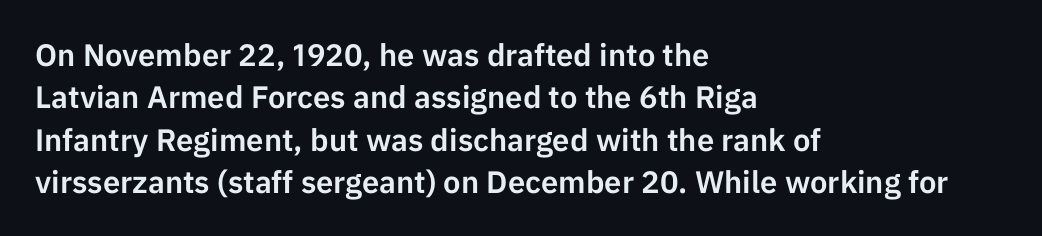
Q: Is the text italic (slanted)? A: No, it is upright.
Q: Is the typeface a serif or a sans-serif typeface? A: Sans-serif.
Q: Is the text underlined? A: No.
Q: How is the paragraph aligned? A: Left-aligned.
Q: Is the spacing between letters normal or unusually wide? A: Normal.
Q: Is the spacing between lines tight, normal or loose? A: Normal.
Q: Width (condensed, normal, or wide)? A: Normal.
Q: Stroke contrast? A: Low.
Q: x-height? A: Medium.
Q: Monospaced? A: No.
